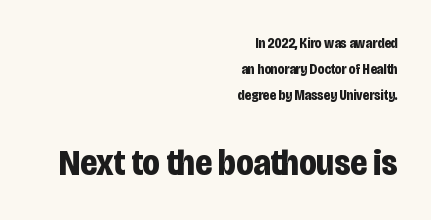
Q: Is the text bold? A: Yes.
Q: Is the text italic (slanted)? A: No, it is upright.
Q: Is the typeface a serif or a sans-serif typeface? A: Sans-serif.
Q: Is the text underlined? A: No.
Q: How is the paragraph aligned? A: Right-aligned.
Q: Is the spacing between letters normal or unusually wide? A: Normal.
Q: Which block of text is set in a larger size, the first (top) or the second (bottom)? A: The second (bottom) one.
Q: Width (condensed, normal, or wide)? A: Condensed.
Q: Stroke contrast? A: Low.
Q: x-height? A: Large.
Q: Monospaced? A: No.
